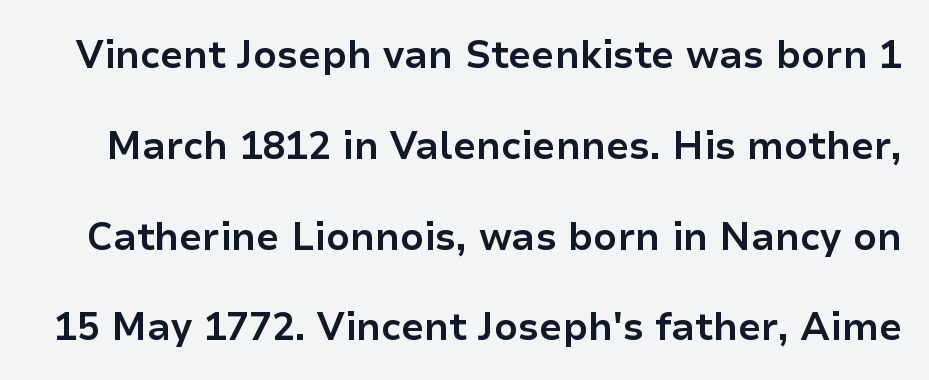
Q: Is the text bold? A: Yes.
Q: Is the text italic (slanted)? A: No, it is upright.
Q: Is the typeface a serif or a sans-serif typeface? A: Sans-serif.
Q: Is the text underlined? A: No.
Q: Is the spacing between letters normal or unusually wide? A: Normal.
Q: Is the spacing between lines tight, normal or loose? A: Loose.
Q: Width (condensed, normal, or wide)? A: Normal.
Q: Stroke contrast? A: Low.
Q: x-height? A: Medium.
Q: Monospaced? A: No.
